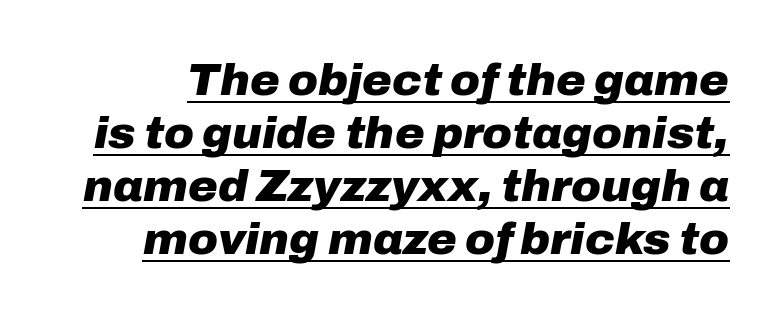
Q: Is the text bold? A: Yes.
Q: Is the text italic (slanted)? A: Yes, it leans right by about 10 degrees.
Q: Is the text underlined? A: Yes.
Q: Is the spacing between letters normal or unusually wide? A: Normal.
Q: Width (condensed, normal, or wide)? A: Normal.
Q: Stroke contrast? A: Low.
Q: x-height? A: Medium.
Q: Monospaced? A: No.
